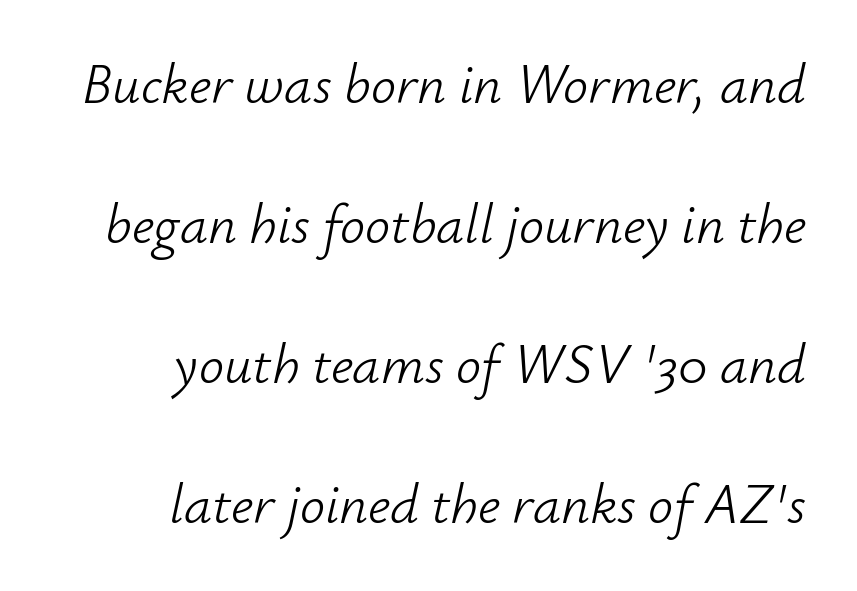
The image shows 56 px light type, italic (leaning right); set right-aligned, loose line spacing (2.5x), normal letter spacing, not underlined; low stroke contrast and a small x-height.
